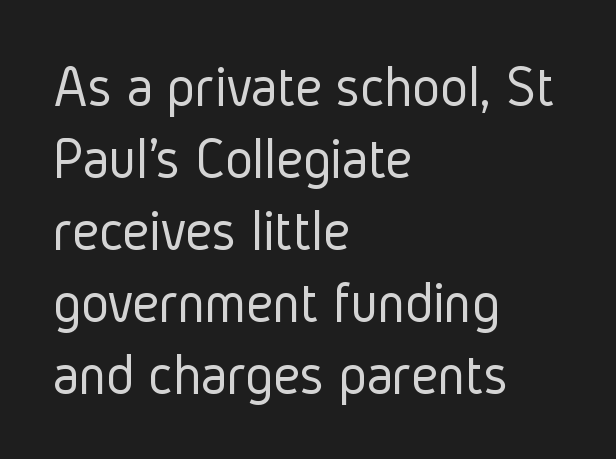
The image shows 59 px light, condensed sans-serif type, upright; set left-aligned, line spacing 1.22x, normal letter spacing, not underlined; low stroke contrast and a medium x-height.
